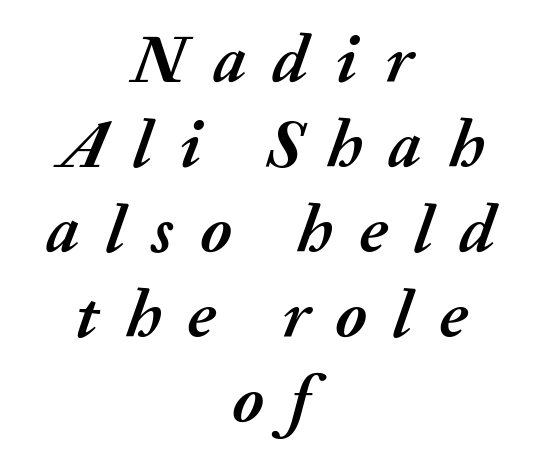
The image shows 67 px semibold type, italic (leaning right); set centered, normal line spacing (1.27x), unusually wide letter spacing (+0.4 em), not underlined; medium stroke contrast and a medium x-height.
